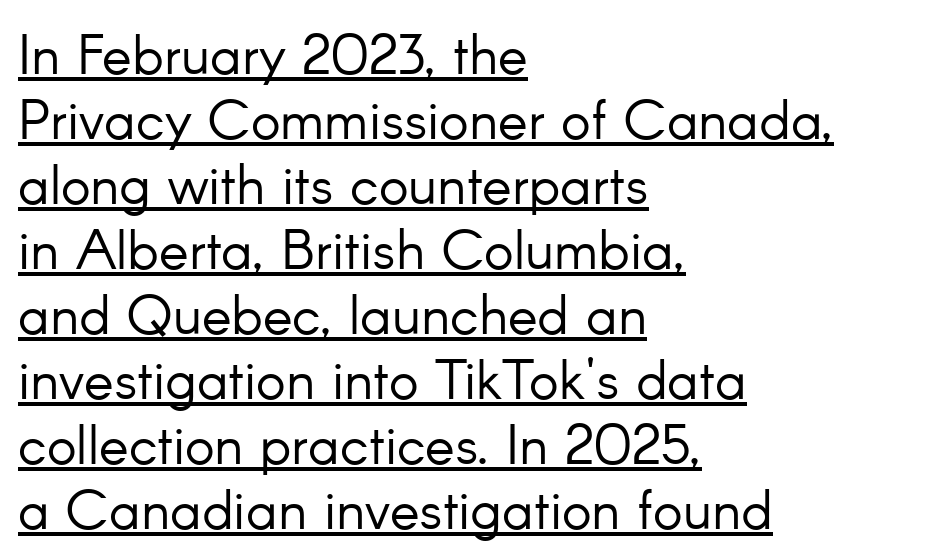
Q: Is the text bold? A: No.
Q: Is the text italic (slanted)? A: No, it is upright.
Q: Is the typeface a serif or a sans-serif typeface? A: Sans-serif.
Q: Is the text underlined? A: Yes.
Q: How is the paragraph aligned? A: Left-aligned.
Q: Is the spacing between letters normal or unusually wide? A: Normal.
Q: Width (condensed, normal, or wide)? A: Normal.
Q: Stroke contrast? A: Low.
Q: x-height? A: Small.
Q: Monospaced? A: No.
